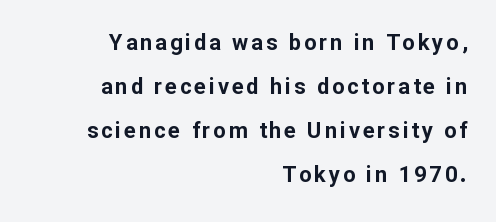
{"italic": "no", "bold": "yes", "underline": "no", "align": "right", "line_spacing": "loose", "line_spacing_ratio": 2.0, "glyph_px": 22}
